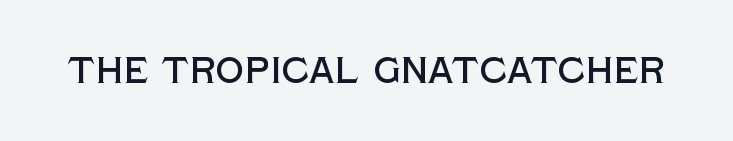
The tracking reads as untouched default to a designer's eye. The letters carry no serifs — their stems end cleanly without finishing strokes. Decoration check: the copy has no underline. This is roman type, the default non-slanted kind. Each letter keeps its own natural width here, so spacing adapts to shape.
